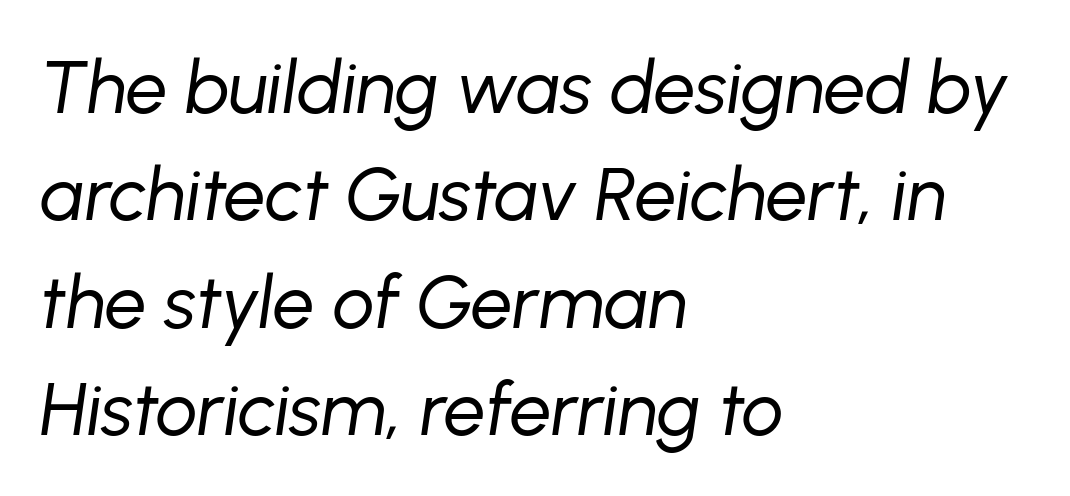
The image shows 74 px regular-weight type, italic (leaning right); set left-aligned, normal line spacing (1.45x), normal letter spacing, not underlined; low stroke contrast and a medium x-height.
